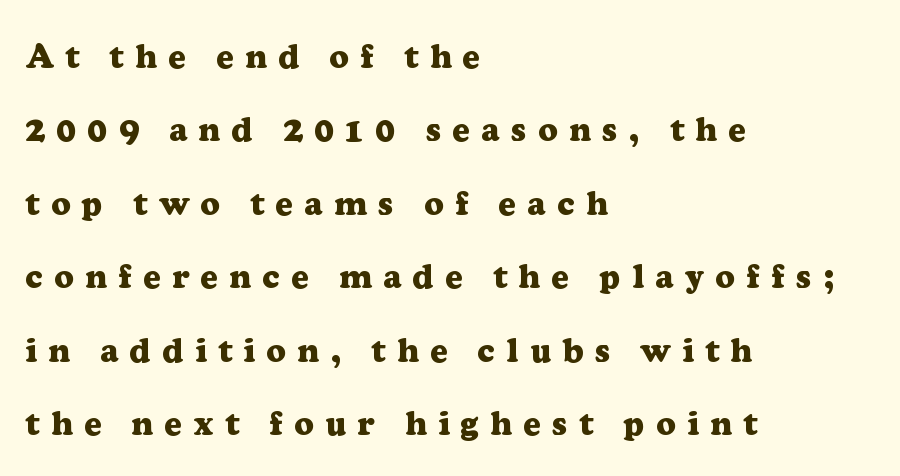
The image shows 34 px heavy serif type, upright; set left-aligned, loose line spacing (2.16x), unusually wide letter spacing (+0.33 em), not underlined; low stroke contrast and a medium x-height.
